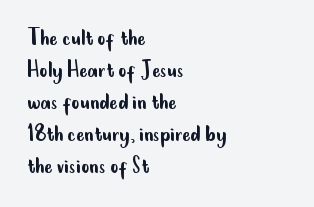
Q: Is the text bold? A: No.
Q: Is the text italic (slanted)? A: No, it is upright.
Q: Is the text underlined? A: No.
Q: How is the paragraph aligned? A: Left-aligned.
Q: Is the spacing between letters normal or unusually wide? A: Normal.
Q: Is the spacing between lines tight, normal or loose? A: Normal.
